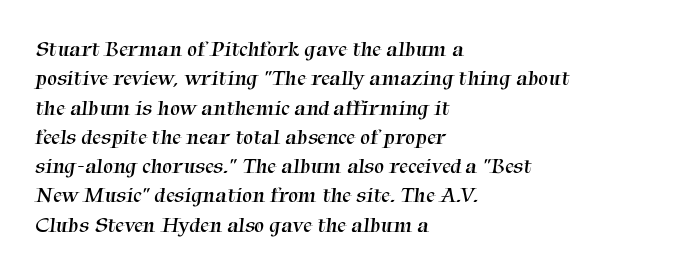
The image shows 22 px text type; set left-aligned, normal line spacing (1.33x), normal letter spacing, not underlined.
